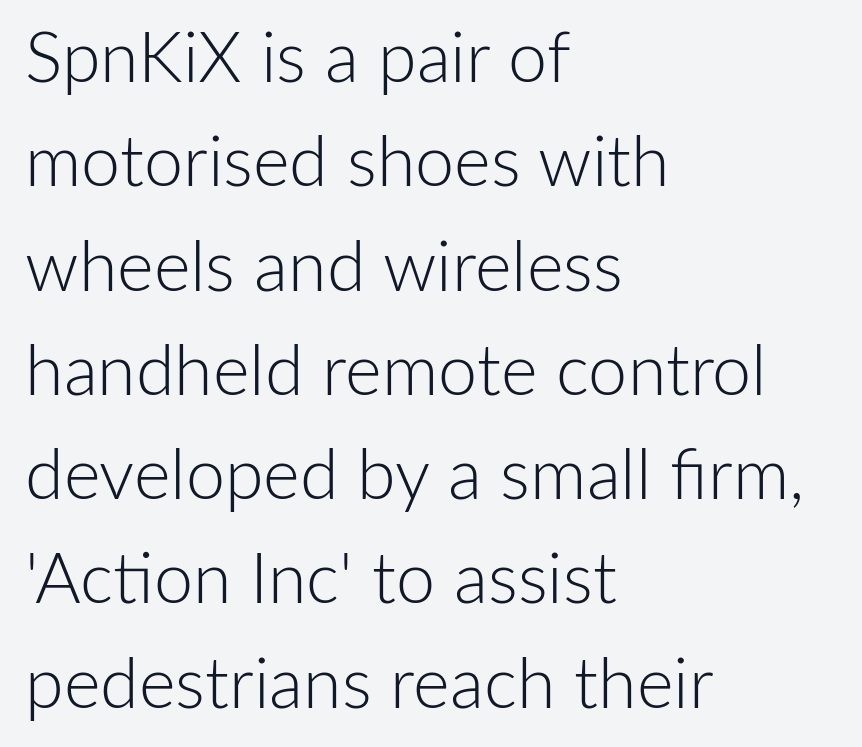
The image shows 70 px light sans-serif type, upright; set left-aligned, normal line spacing (1.49x), normal letter spacing, not underlined; low stroke contrast and a medium x-height.
